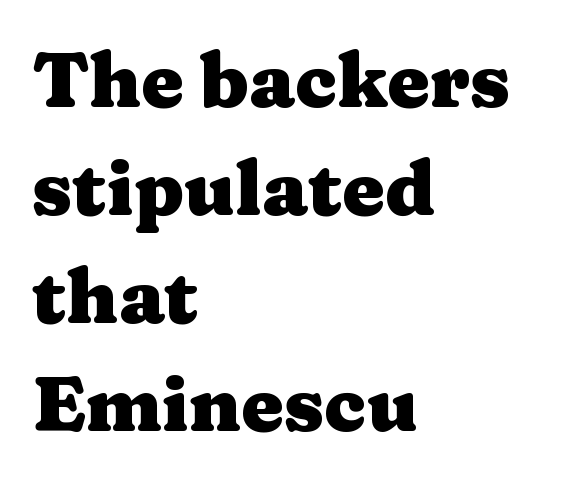
Q: Is the text bold? A: Yes.
Q: Is the text italic (slanted)? A: No, it is upright.
Q: Is the typeface a serif or a sans-serif typeface? A: Serif.
Q: Is the text underlined? A: No.
Q: How is the paragraph aligned? A: Left-aligned.
Q: Is the spacing between letters normal or unusually wide? A: Normal.
Q: Is the spacing between lines tight, normal or loose? A: Normal.
Q: Width (condensed, normal, or wide)? A: Wide.
Q: Stroke contrast? A: Medium.
Q: x-height? A: Medium.
Q: Monospaced? A: No.
